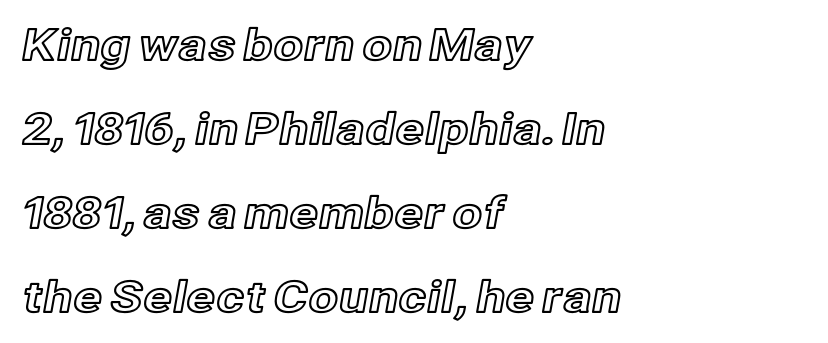
The image shows 43 px text type; set left-aligned, loose line spacing (1.95x), normal letter spacing, not underlined; a medium x-height.
